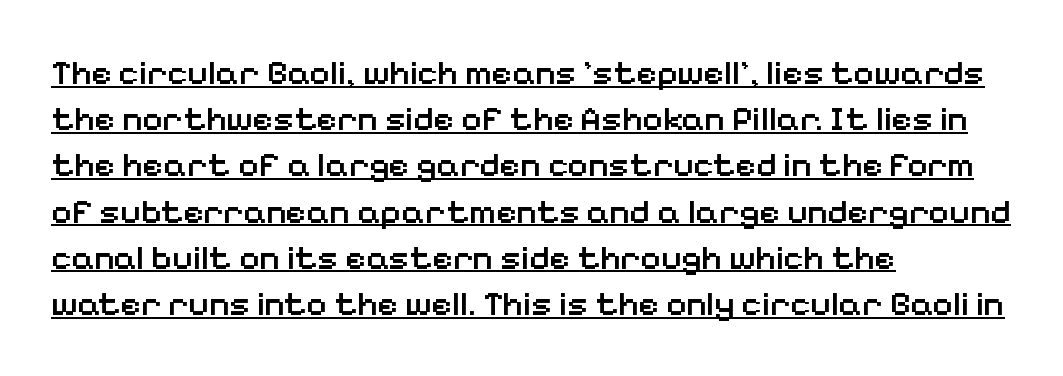
The image shows 35 px semibold sans-serif type, upright; set left-aligned, normal line spacing (1.32x), normal letter spacing, underlined; low stroke contrast and a medium x-height.
